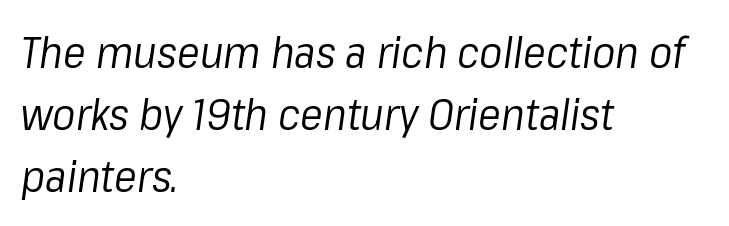
Q: Is the text bold? A: No.
Q: Is the text italic (slanted)? A: Yes, it leans right by about 8 degrees.
Q: Is the text underlined? A: No.
Q: How is the paragraph aligned? A: Left-aligned.
Q: Is the spacing between letters normal or unusually wide? A: Normal.
Q: Is the spacing between lines tight, normal or loose? A: Normal.
Q: Width (condensed, normal, or wide)? A: Normal.
Q: Stroke contrast? A: Low.
Q: x-height? A: Medium.
Q: Monospaced? A: No.
